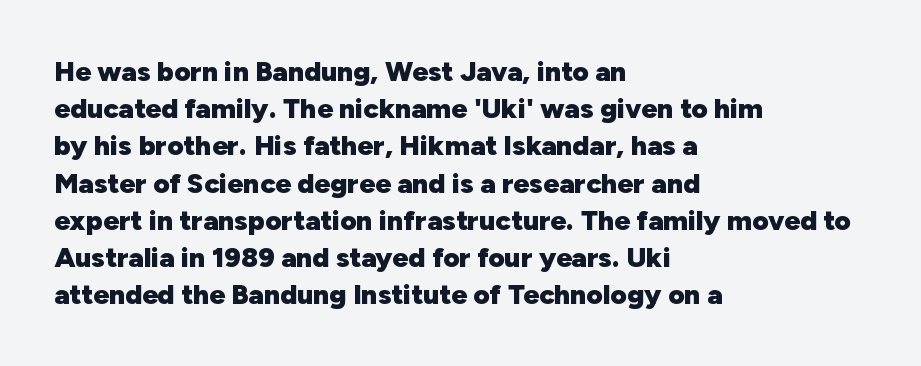
Q: Is the text bold? A: Yes.
Q: Is the text italic (slanted)? A: No, it is upright.
Q: Is the typeface a serif or a sans-serif typeface? A: Sans-serif.
Q: Is the text underlined? A: No.
Q: How is the paragraph aligned? A: Left-aligned.
Q: Is the spacing between letters normal or unusually wide? A: Normal.
Q: Is the spacing between lines tight, normal or loose? A: Normal.
Q: Width (condensed, normal, or wide)? A: Normal.
Q: Stroke contrast? A: Low.
Q: x-height? A: Medium.
Q: Monospaced? A: No.
